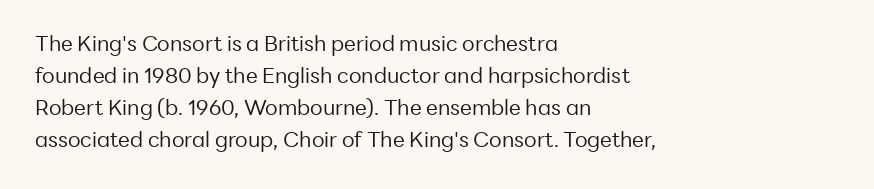
{"italic": "no", "bold": "no", "underline": "no", "align": "left", "line_spacing": "normal", "line_spacing_ratio": 1.53, "letter_spacing": "normal", "letter_spacing_em": 0.0, "glyph_px": 21}
